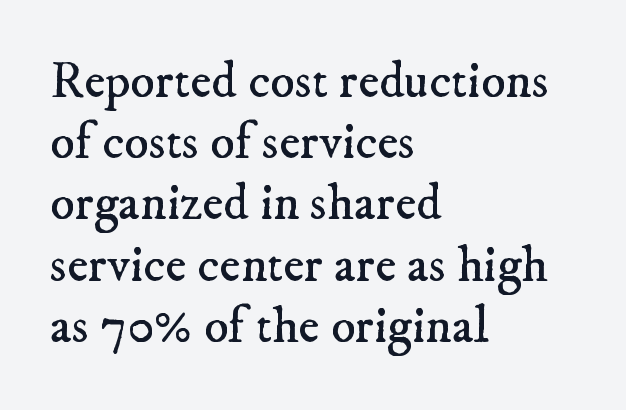
The image shows 51 px regular-weight serif type; set left-aligned, line spacing 1.2x, normal letter spacing, not underlined; low stroke contrast and a small x-height.
